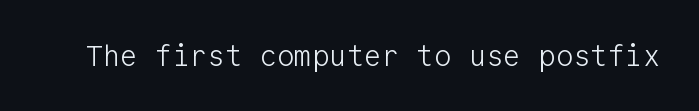
Q: Is the text bold? A: No.
Q: Is the text italic (slanted)? A: No, it is upright.
Q: Is the typeface a serif or a sans-serif typeface? A: Sans-serif.
Q: Is the text underlined? A: No.
Q: Is the spacing between letters normal or unusually wide? A: Normal.
Q: Width (condensed, normal, or wide)? A: Normal.
Q: Stroke contrast? A: Low.
Q: x-height? A: Medium.
Q: Monospaced? A: Yes.
